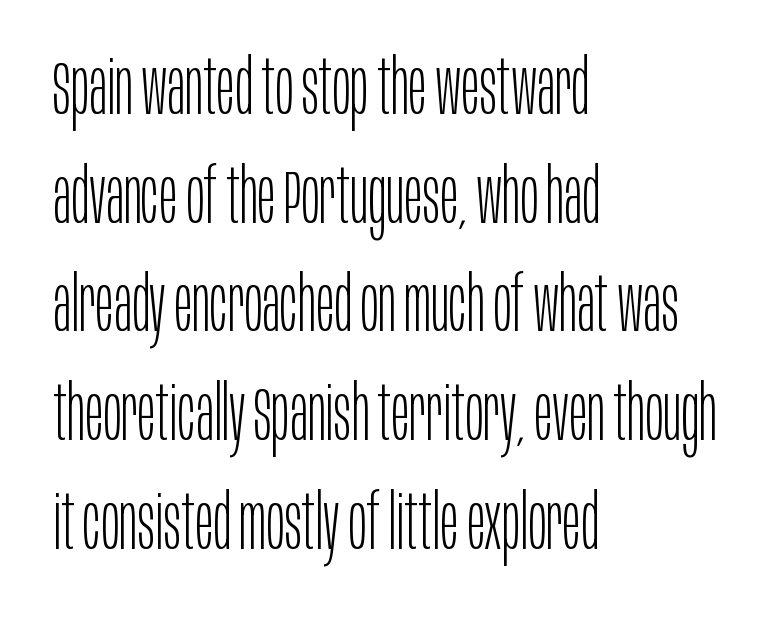
{"serif": "no", "italic": "no", "bold": "no", "weight": "light", "width": "condensed", "stroke_contrast": "low", "x_height": "large", "monospaced": "no", "underline": "no", "align": "left", "line_spacing": "normal", "line_spacing_ratio": 1.43, "letter_spacing": "normal", "letter_spacing_em": 0.0, "glyph_px": 76}
